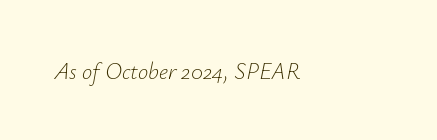
Q: Is the text bold? A: No.
Q: Is the text italic (slanted)? A: Yes, it leans right by about 12 degrees.
Q: Is the text underlined? A: No.
Q: How is the paragraph aligned? A: Left-aligned.
Q: Is the spacing between letters normal or unusually wide? A: Normal.
